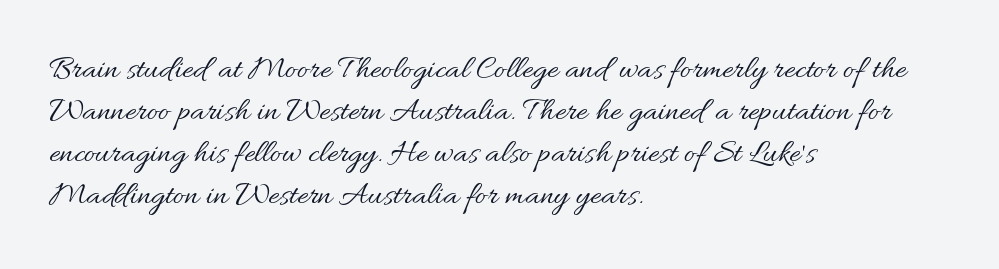
The glyphs are unaccompanied by any horizontal stroke below them. Character widths vary here, with narrow letters taking less room than wide ones. Letters have the restrained weight of plain body copy at most. The line texture is even and compact thanks to regular tracking. Compared with a centered layout, this one pins lines to the left instead.
